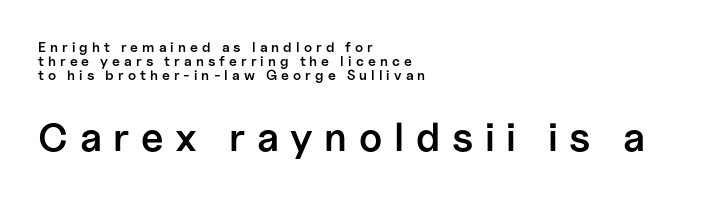
The image shows 40 px semibold sans-serif type, upright; set left-aligned, tight line spacing (0.99x), unusually wide letter spacing (+0.29 em), not underlined; the second (bottom) block is 2.86x larger; low stroke contrast and a medium x-height.
